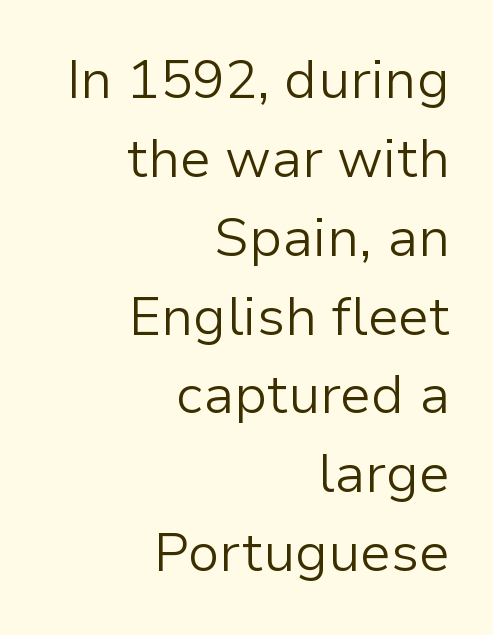
Alignment: flush right. Letterform terminals end flat and unadorned throughout the passage. The face used here is proportionally spaced, like ordinary book or web type. Clear beneath every line of the passage. Every character sits straight up, as roman type does.
